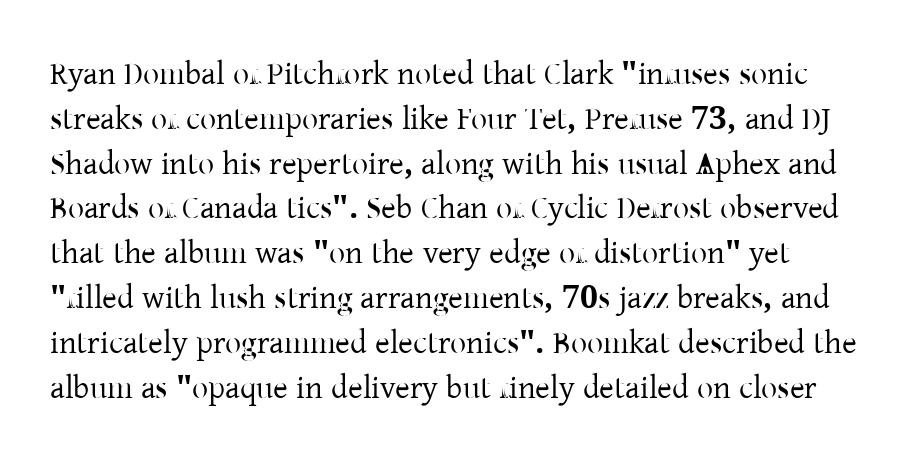
The image shows 32 px serif type, upright; set normal line spacing (1.4x), normal letter spacing, not underlined; low stroke contrast and a medium x-height.
